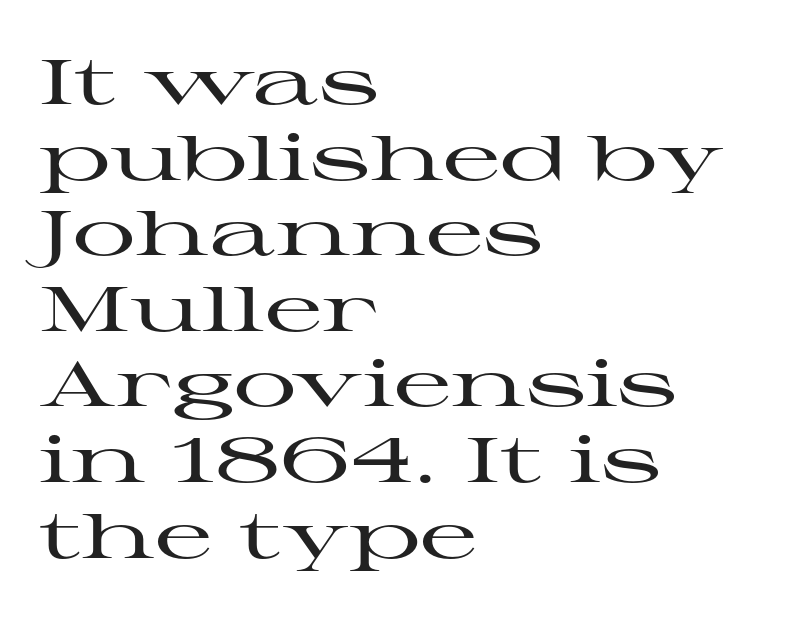
The image shows 63 px wide serif type, upright; set left-aligned, line spacing 1.2x, normal letter spacing, not underlined; high stroke contrast and a medium x-height.
